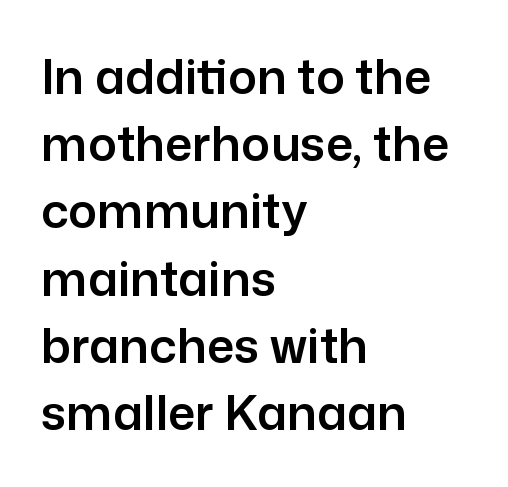
{"serif": "no", "italic": "no", "width": "normal", "stroke_contrast": "low", "x_height": "medium", "monospaced": "no", "underline": "no", "align": "left", "line_spacing": "normal", "line_spacing_ratio": 1.4, "letter_spacing": "normal", "letter_spacing_em": 0.0, "glyph_px": 48}
